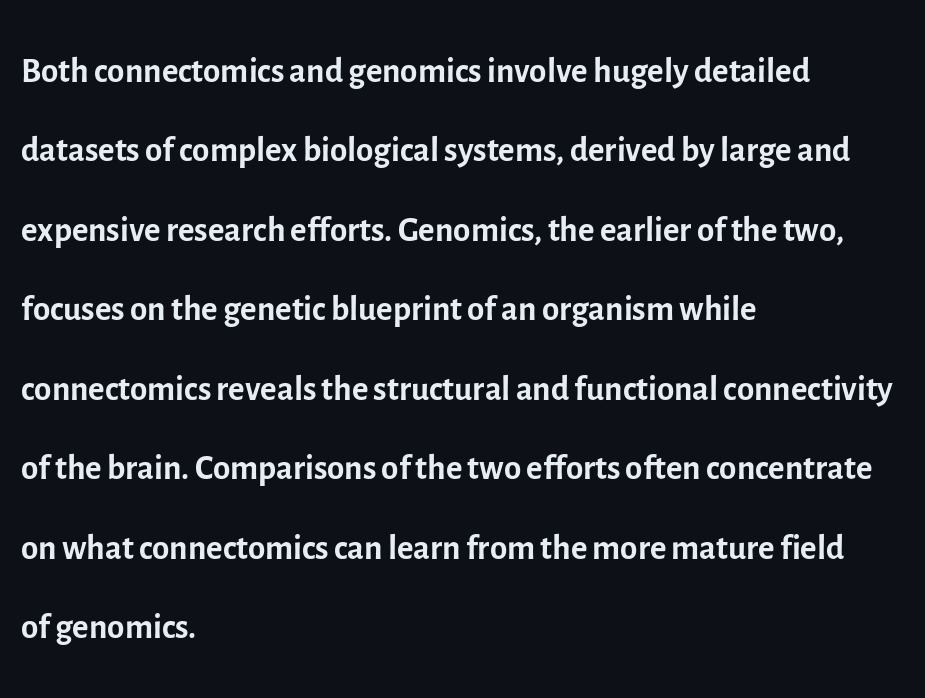
{"serif": "no", "italic": "no", "bold": "no", "weight": "regular", "width": "normal", "x_height": "medium", "monospaced": "no", "underline": "no", "align": "left", "line_spacing": "normal", "line_spacing_ratio": 1.59, "letter_spacing": "normal", "letter_spacing_em": 0.0, "glyph_px": 50}
